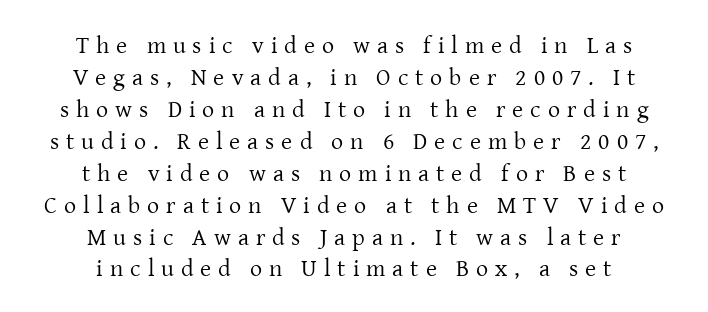
The image shows 24 px text type, upright; set centered, normal line spacing (1.33x), unusually wide letter spacing (+0.29 em), not underlined.
